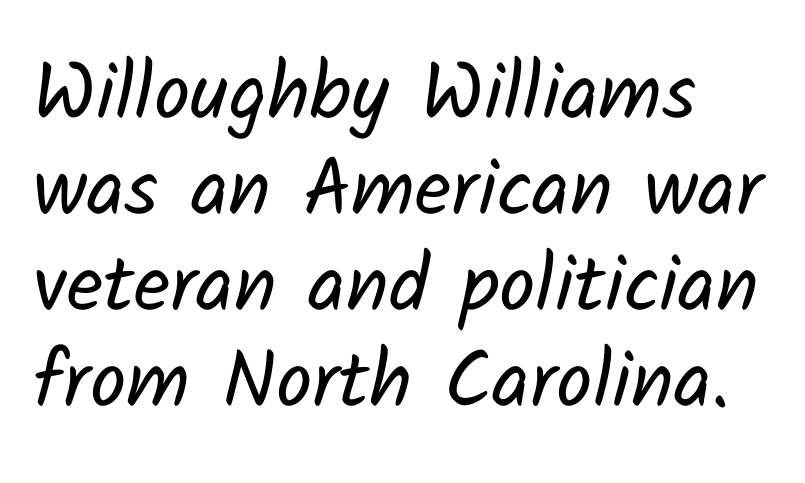
Q: Is the text bold? A: No.
Q: Is the typeface a serif or a sans-serif typeface? A: Sans-serif.
Q: Is the text underlined? A: No.
Q: How is the paragraph aligned? A: Left-aligned.
Q: Is the spacing between letters normal or unusually wide? A: Normal.
Q: Width (condensed, normal, or wide)? A: Normal.
Q: Stroke contrast? A: Low.
Q: x-height? A: Medium.
Q: Monospaced? A: No.
